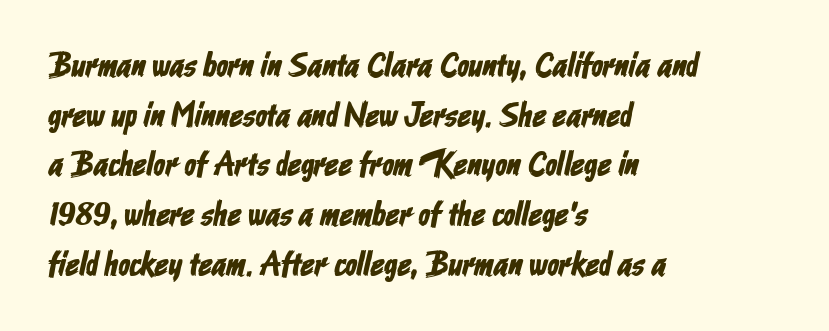
The image shows 34 px condensed sans-serif type; set left-aligned, normal line spacing (1.46x), normal letter spacing, not underlined; low stroke contrast and a medium x-height.
